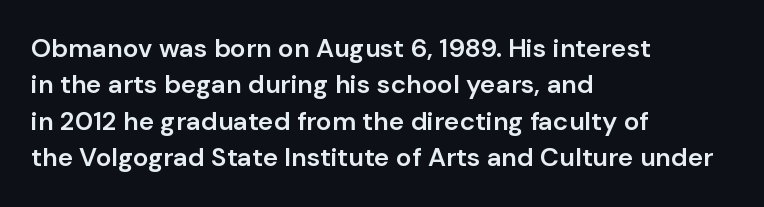
The image shows 26 px text type, upright; set left-aligned, normal line spacing (1.4x), normal letter spacing, not underlined.
